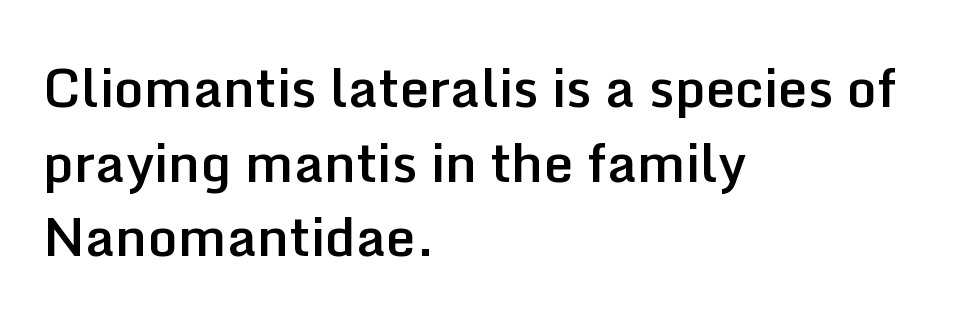
{"serif": "no", "italic": "no", "bold": "semi", "weight": "semibold", "width": "normal", "stroke_contrast": "low", "x_height": "medium", "monospaced": "no", "underline": "no", "align": "left", "line_spacing": "normal", "line_spacing_ratio": 1.41, "letter_spacing": "normal", "letter_spacing_em": 0.0, "glyph_px": 53}
